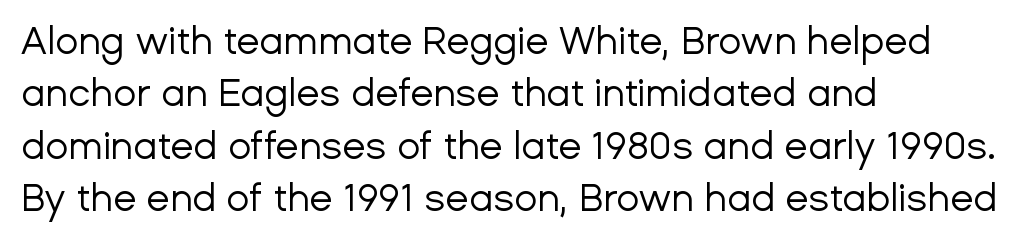
Q: Is the text bold? A: No.
Q: Is the text italic (slanted)? A: No, it is upright.
Q: Is the typeface a serif or a sans-serif typeface? A: Sans-serif.
Q: Is the text underlined? A: No.
Q: How is the paragraph aligned? A: Left-aligned.
Q: Is the spacing between letters normal or unusually wide? A: Normal.
Q: Is the spacing between lines tight, normal or loose? A: Normal.
Q: Width (condensed, normal, or wide)? A: Normal.
Q: Stroke contrast? A: Low.
Q: x-height? A: Medium.
Q: Monospaced? A: No.
